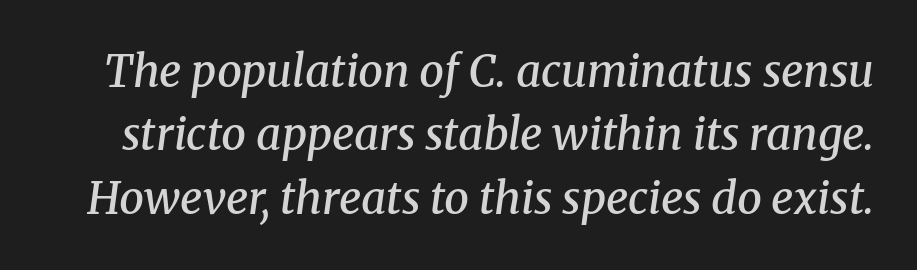
The horizontal fit of the characters is conventional and even. The rendering uses natural spacing where letterforms have individual widths. When letters slant like this, we call the style italic. Notice the strokes are somewhat thickened but not fully heavy: this is a semibold. Unmarked baselines from the first word to the last.
